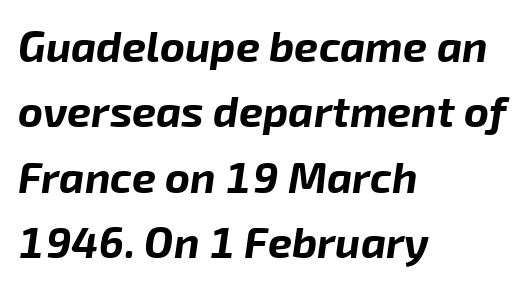
The horizontal fit of the characters is conventional and even. Is this a fixed-width face? No — the glyphs have proportional, varying widths. Every letter is thick-stroked: bold, no question. The lines are quadded left. These lines were composed using italics.
